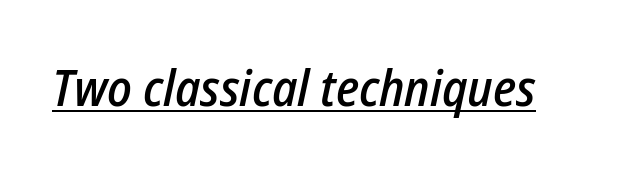
Q: Is the text bold? A: Semi-bold.
Q: Is the text italic (slanted)? A: Yes, it leans right by about 12 degrees.
Q: Is the text underlined? A: Yes.
Q: Is the spacing between letters normal or unusually wide? A: Normal.
Q: Width (condensed, normal, or wide)? A: Condensed.
Q: Stroke contrast? A: Low.
Q: x-height? A: Medium.
Q: Monospaced? A: No.
